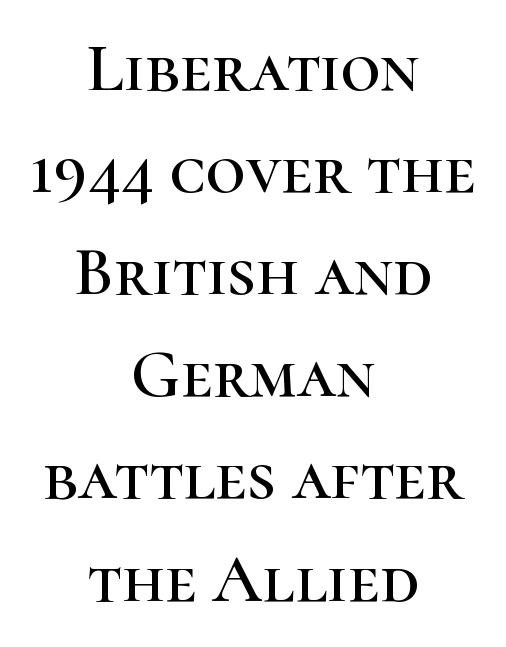
The image shows 69 px serif type, upright; set centered, normal line spacing (1.48x), normal letter spacing, not underlined; high stroke contrast and a medium x-height.
